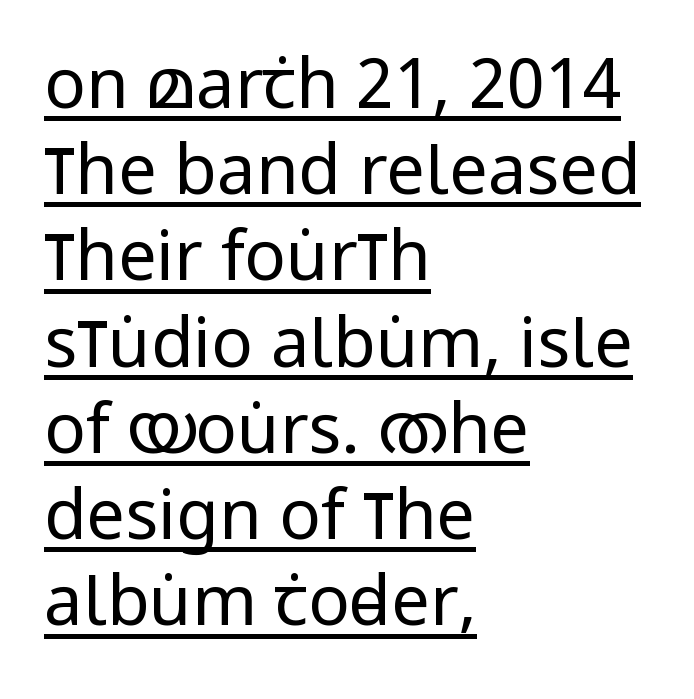
{"serif": "no", "italic": "no", "bold": "no", "weight": "regular", "width": "condensed", "stroke_contrast": "low", "x_height": "large", "monospaced": "no", "underline": "yes", "align": "left", "line_spacing": "normal", "line_spacing_ratio": 1.25, "letter_spacing": "normal", "letter_spacing_em": 0.0, "glyph_px": 69}
